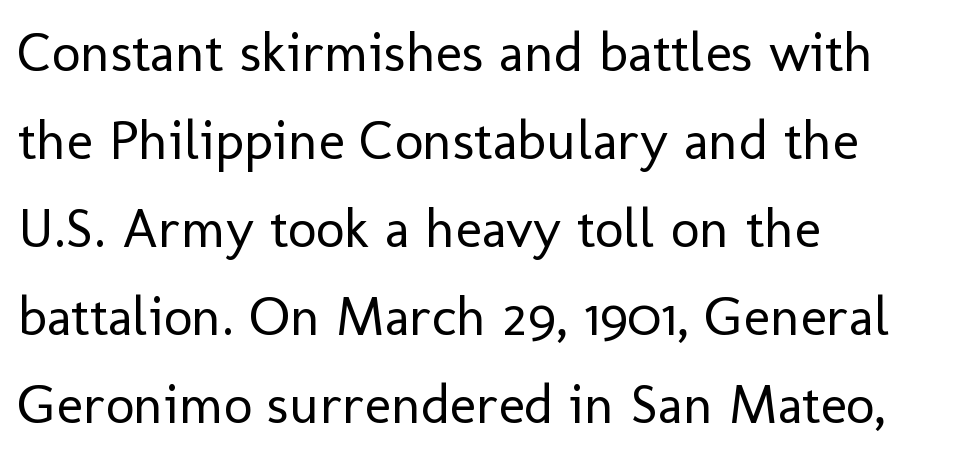
Q: Is the text bold? A: No.
Q: Is the text italic (slanted)? A: No, it is upright.
Q: Is the typeface a serif or a sans-serif typeface? A: Sans-serif.
Q: Is the text underlined? A: No.
Q: How is the paragraph aligned? A: Left-aligned.
Q: Is the spacing between letters normal or unusually wide? A: Normal.
Q: Is the spacing between lines tight, normal or loose? A: Normal.
Q: Width (condensed, normal, or wide)? A: Normal.
Q: Stroke contrast? A: Low.
Q: x-height? A: Medium.
Q: Monospaced? A: No.
